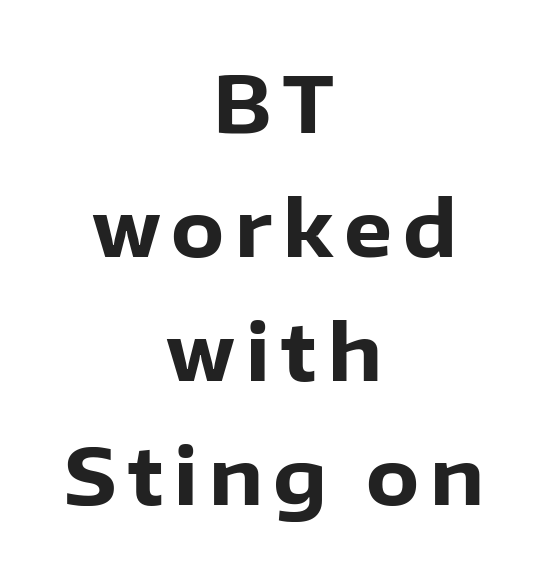
Note the varied advance widths — an 'i' is clearly narrower than an 'm'. Notice how descenders clear the ascenders below comfortably — that's standard leading. A student would call this center alignment; a typographer would say set centered. A roman cut, with each character standing at attention.
